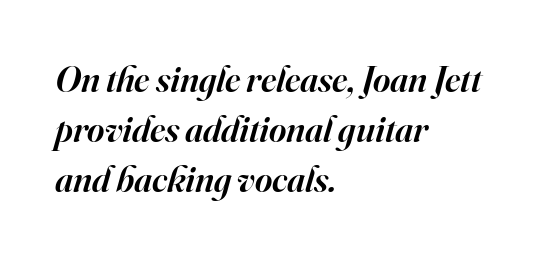
The image shows 37 px semibold serif type, italic (leaning right); set left-aligned, normal line spacing (1.35x), normal letter spacing, not underlined; high stroke contrast and a small x-height.
